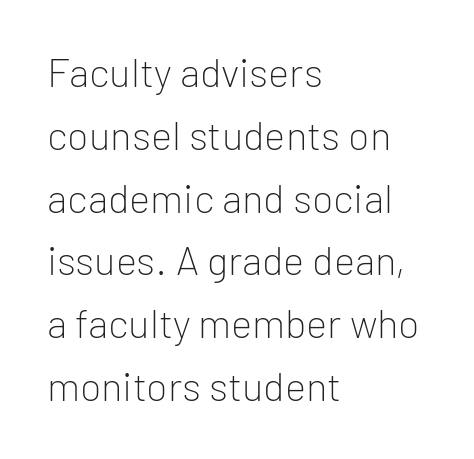
The image shows 40 px light sans-serif type, upright; set left-aligned, normal line spacing (1.57x), normal letter spacing, not underlined; low stroke contrast and a medium x-height.
